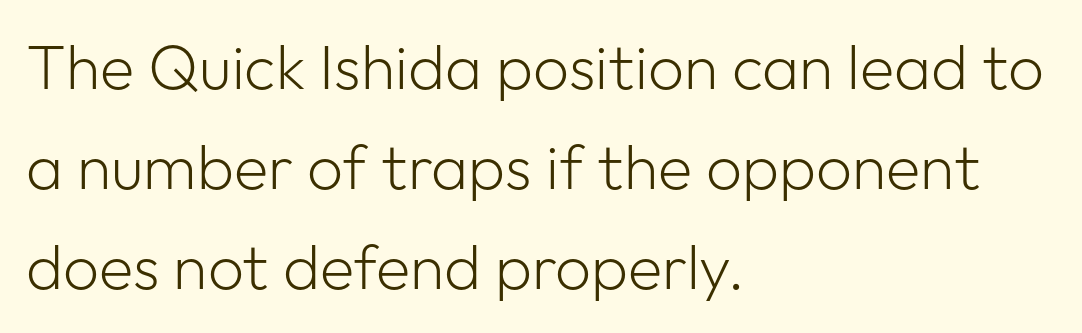
The image shows 63 px light sans-serif type, upright; set left-aligned, normal line spacing (1.59x), normal letter spacing, not underlined; low stroke contrast and a medium x-height.
